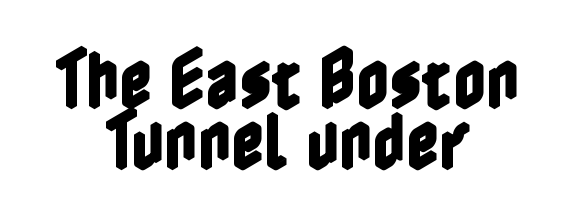
{"italic": "no", "width": "condensed", "x_height": "medium", "underline": "no", "align": "center", "line_spacing": "tight", "line_spacing_ratio": 0.96, "letter_spacing": "normal", "letter_spacing_em": 0.0, "glyph_px": 64}
